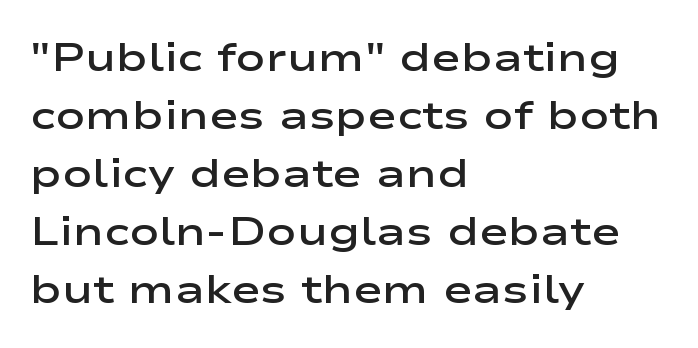
{"serif": "no", "italic": "no", "bold": "semi", "weight": "semibold", "width": "wide", "stroke_contrast": "low", "x_height": "medium", "monospaced": "no", "underline": "no", "align": "left", "line_spacing": "normal", "line_spacing_ratio": 1.45, "letter_spacing": "normal", "letter_spacing_em": 0.0, "glyph_px": 40}
